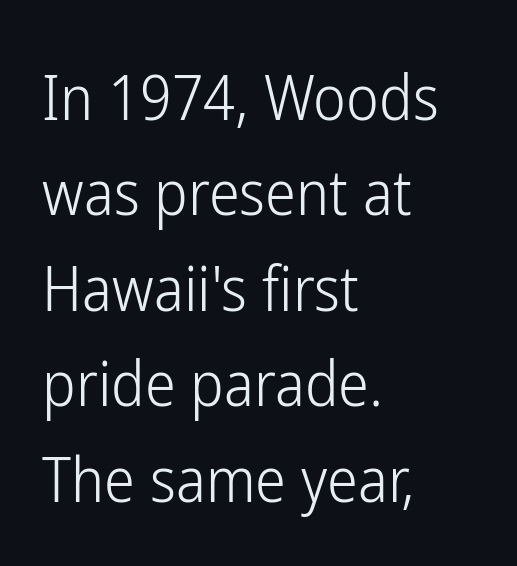
The horizontal fit of the characters is conventional and even. The rag falls on the right side of this text block. Varying glyph widths throughout — classic text-font behaviour. Tall strokes in this sample are plumb rather than angled.
